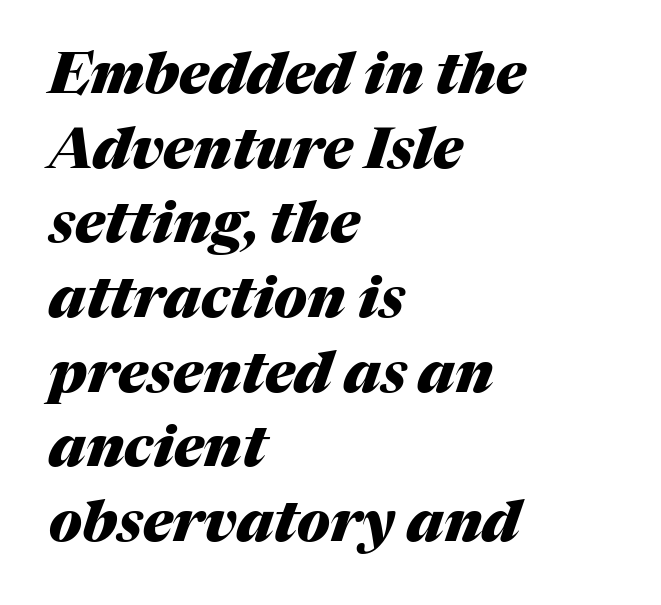
The image shows 57 px heavy type, italic (leaning right); set left-aligned, normal line spacing (1.31x), normal letter spacing, not underlined; medium stroke contrast and a medium x-height.
